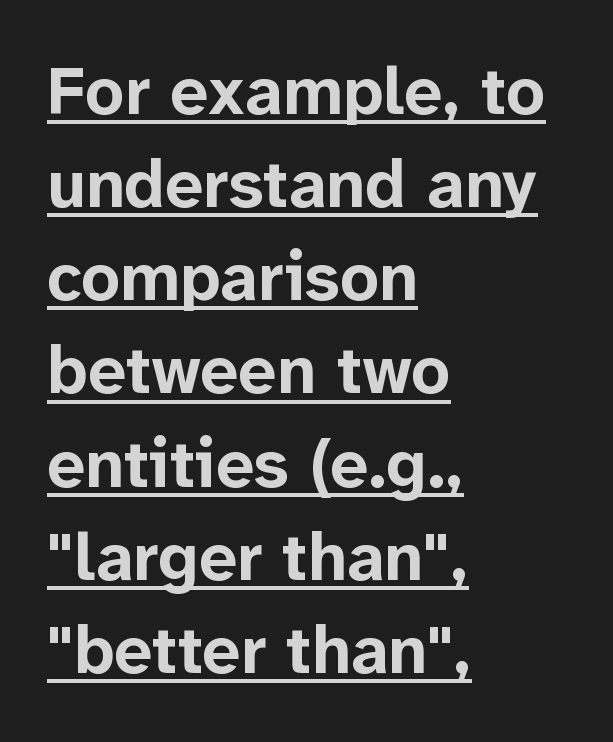
Compared with typical body copy, the letter spacing here is the same. Notice how a bar underscores the lettering throughout. Heft: maximum for text — a bold. Short and long lines alike share a common starting point at left. The axis of the letterforms is exactly vertical.
